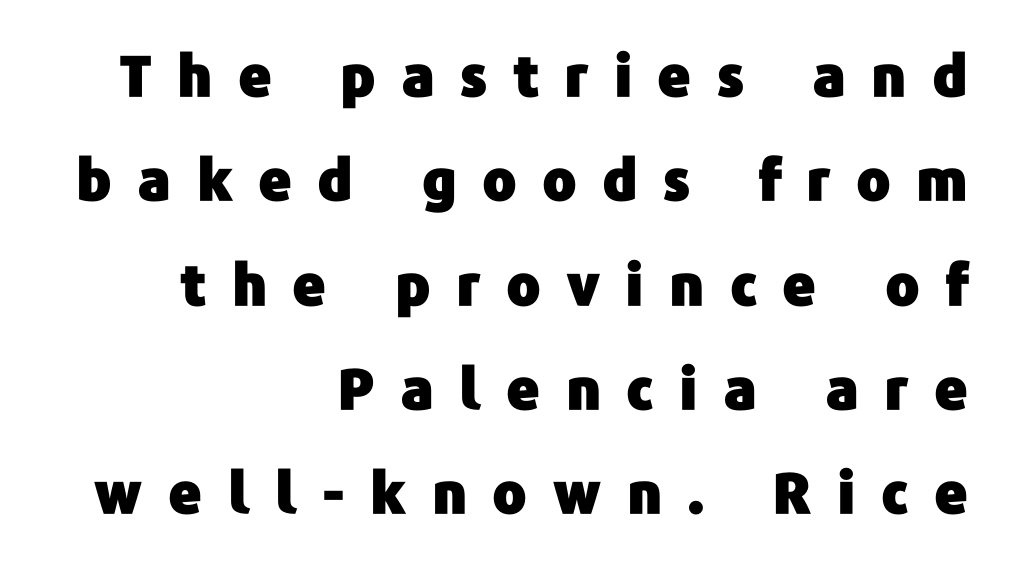
The glyphs are unaccompanied by any horizontal stroke below them. Each word looks stretched out because of the extra space between its letters. Each line ends at the same right margin while the left side varies. The rendering uses natural spacing where letterforms have individual widths.
